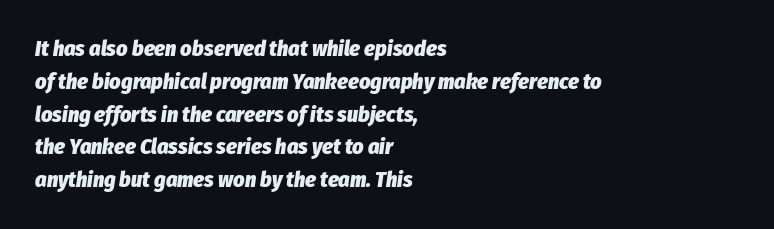
Q: Is the text bold? A: Yes.
Q: Is the text italic (slanted)? A: Yes, it leans right by about 8 degrees.
Q: Is the text underlined? A: No.
Q: How is the paragraph aligned? A: Left-aligned.
Q: Is the spacing between letters normal or unusually wide? A: Normal.
Q: Is the spacing between lines tight, normal or loose? A: Normal.
